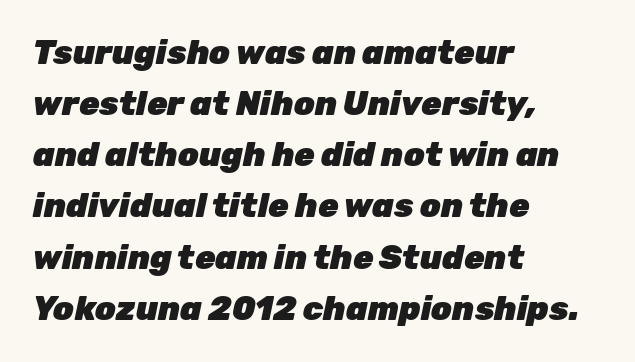
The image shows 33 px heavy type, italic (leaning right); set left-aligned, normal line spacing (1.55x), normal letter spacing, not underlined; low stroke contrast and a medium x-height.
